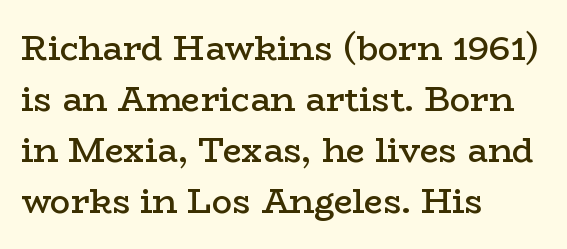
Q: Is the text bold? A: Semi-bold.
Q: Is the text italic (slanted)? A: No, it is upright.
Q: Is the typeface a serif or a sans-serif typeface? A: Serif.
Q: Is the text underlined? A: No.
Q: How is the paragraph aligned? A: Left-aligned.
Q: Is the spacing between letters normal or unusually wide? A: Normal.
Q: Is the spacing between lines tight, normal or loose? A: Normal.
Q: Width (condensed, normal, or wide)? A: Wide.
Q: Stroke contrast? A: Low.
Q: x-height? A: Medium.
Q: Monospaced? A: No.
